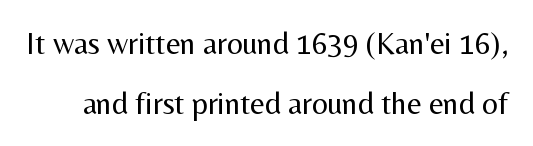
A typesetter would call this proportional, since set widths differ per character. This sample uses an upright cut, with every glyph sitting square on the baseline. Clear beneath every line of the passage. Look at the tracking — it's just the regular setting, nothing added. Nothing sits at the stroke ends, so this counts as sans-serif.
